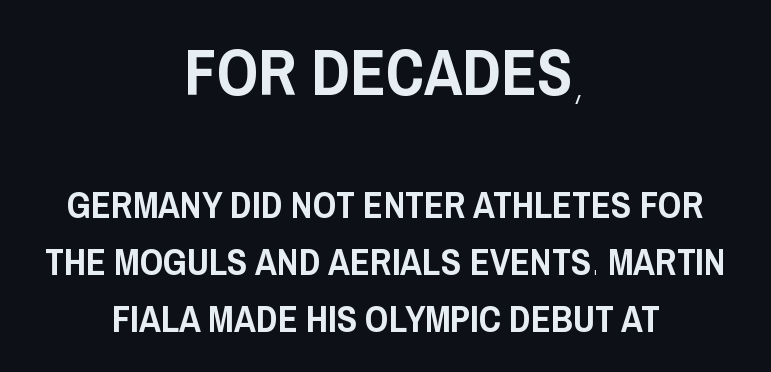
Q: Is the text italic (slanted)? A: No, it is upright.
Q: Is the typeface a serif or a sans-serif typeface? A: Sans-serif.
Q: Is the text underlined? A: No.
Q: How is the paragraph aligned? A: Centered.
Q: Is the spacing between letters normal or unusually wide? A: Normal.
Q: Is the spacing between lines tight, normal or loose? A: Normal.
Q: Which block of text is set in a larger size, the first (top) or the second (bottom)? A: The first (top) one.
Q: Width (condensed, normal, or wide)? A: Condensed.
Q: Stroke contrast? A: Low.
Q: x-height? A: Large.
Q: Monospaced? A: No.
